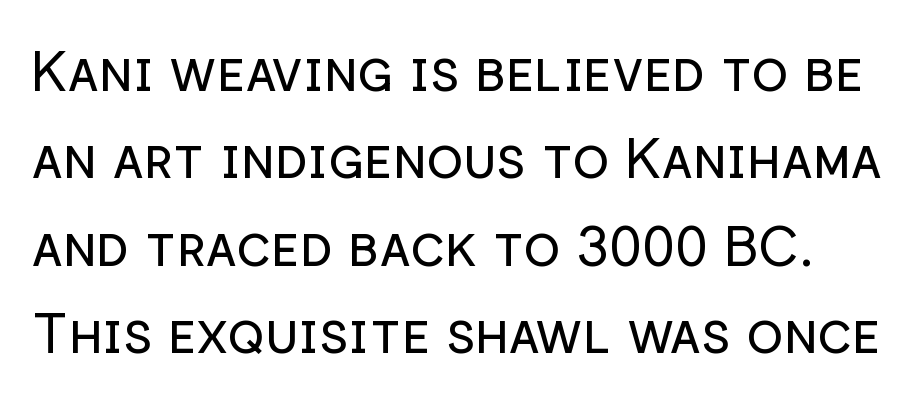
Regular leading. The weight tops out at a normal text grade. The letters sit at their default tracking, neither squeezed nor spread. This is roman type, the default non-slanted kind. Spacing verdict: proportional, widths tailored to each character.
